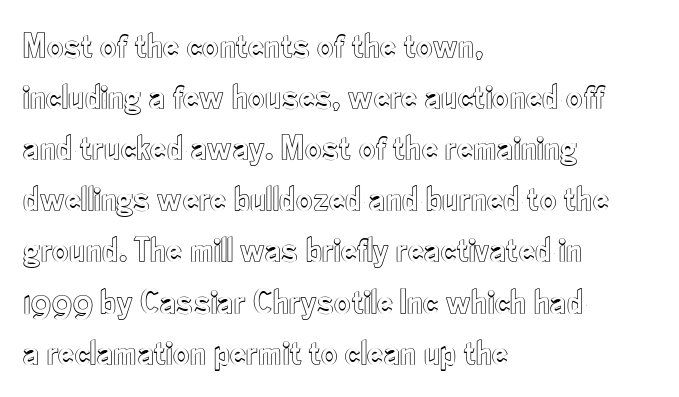
Underline: absent. In CSS terms this would be text-align: left. This sample has the flowing, uneven cadence of proportional lettering. The block of text has a typical density, with ordinary space between rows.
